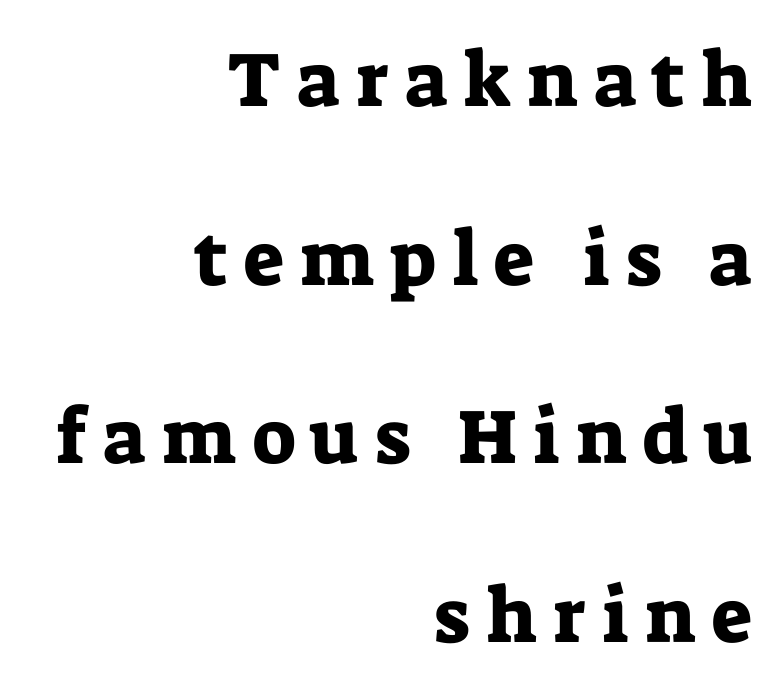
{"serif": "yes", "italic": "no", "width": "normal", "stroke_contrast": "low", "x_height": "medium", "monospaced": "no", "underline": "no", "align": "right", "line_spacing": "loose", "line_spacing_ratio": 2.32, "letter_spacing": "wide", "letter_spacing_em": 0.21, "glyph_px": 77}
